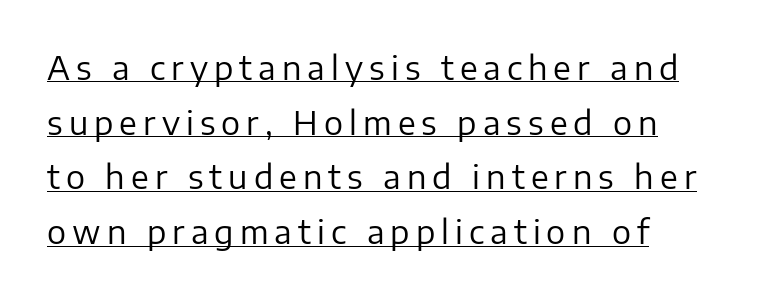
Q: Is the text bold? A: No.
Q: Is the text italic (slanted)? A: No, it is upright.
Q: Is the typeface a serif or a sans-serif typeface? A: Sans-serif.
Q: Is the text underlined? A: Yes.
Q: Width (condensed, normal, or wide)? A: Normal.
Q: Stroke contrast? A: Low.
Q: x-height? A: Medium.
Q: Monospaced? A: No.
